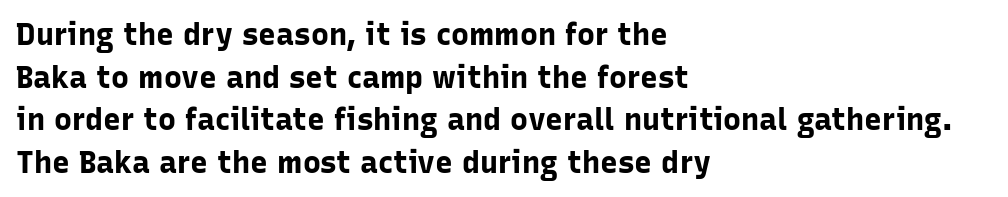
A dark, heavy texture on the line: the type is bold. Visually the block forms a straight wall on the left and a jagged coastline on the right. This rendering leaves character spacing at its baseline value. Think of a printed novel: that variable character pitch is what you see here. Rule under the text: the space is simply empty.
